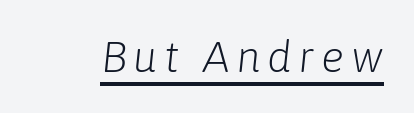
The image shows 43 px light type, italic (leaning right); set underlined; low stroke contrast and a medium x-height.
